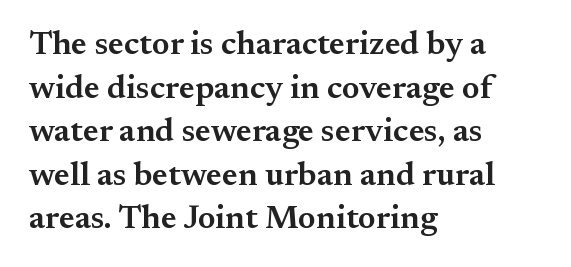
Q: Is the text bold? A: Semi-bold.
Q: Is the text italic (slanted)? A: No, it is upright.
Q: Is the typeface a serif or a sans-serif typeface? A: Serif.
Q: Is the text underlined? A: No.
Q: How is the paragraph aligned? A: Left-aligned.
Q: Is the spacing between letters normal or unusually wide? A: Normal.
Q: Is the spacing between lines tight, normal or loose? A: Normal.
Q: Width (condensed, normal, or wide)? A: Normal.
Q: Stroke contrast? A: Medium.
Q: x-height? A: Small.
Q: Monospaced? A: No.
